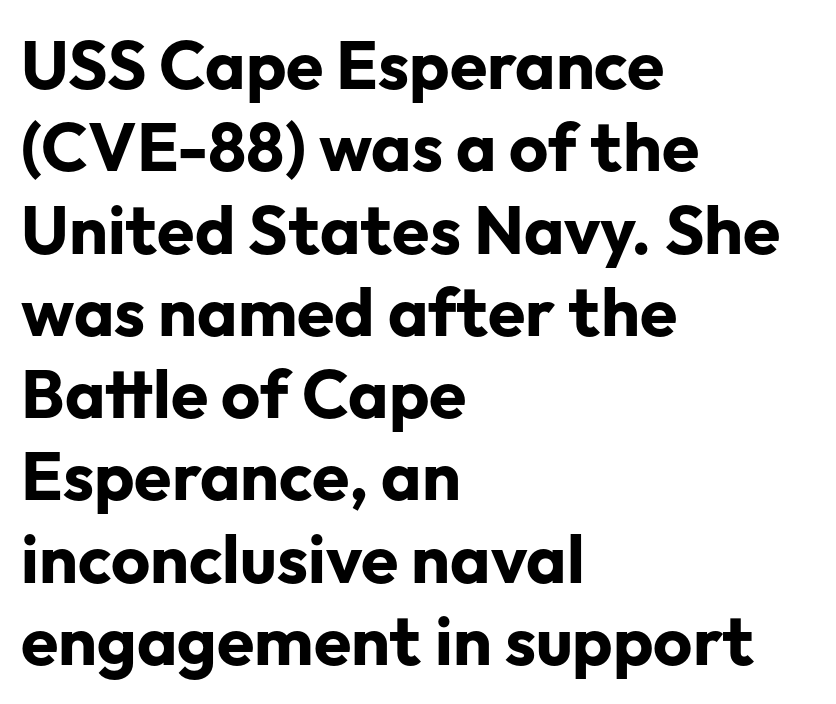
All the whitespace from short lines collects on the right. The face used here is rendered with its standard letterfit. In terms of letterform style, serifs are entirely absent. Caption: bold face, heavy strokes. Every stem runs plumb, perpendicular to the baseline. The string is rendered with underlining switched off.
